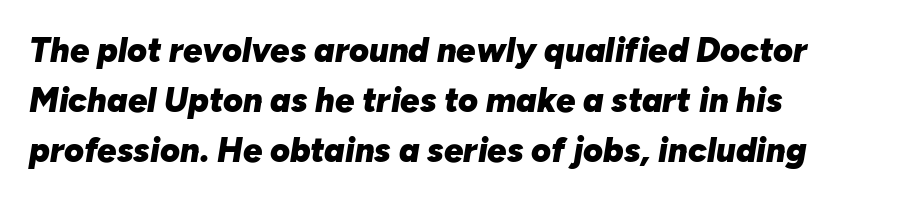
{"italic": "yes", "lean": "right", "slant_degrees": 10, "bold": "yes", "weight": "heavy", "width": "normal", "stroke_contrast": "low", "x_height": "medium", "monospaced": "no", "underline": "no", "align": "left", "line_spacing": "normal", "line_spacing_ratio": 1.47, "letter_spacing": "normal", "letter_spacing_em": 0.0, "glyph_px": 34}
